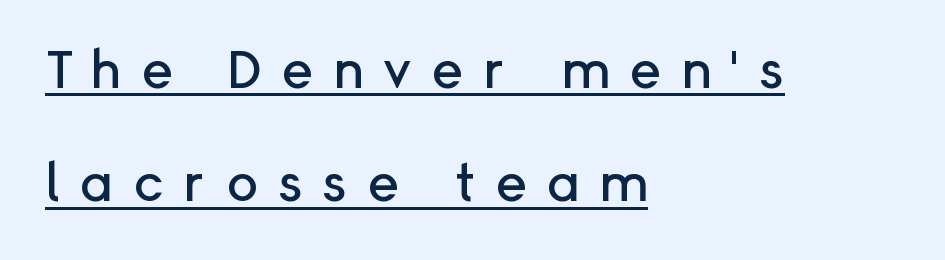
Q: Is the text italic (slanted)? A: No, it is upright.
Q: Is the typeface a serif or a sans-serif typeface? A: Sans-serif.
Q: Is the text underlined? A: Yes.
Q: How is the paragraph aligned? A: Left-aligned.
Q: Is the spacing between letters normal or unusually wide? A: Unusually wide.
Q: Is the spacing between lines tight, normal or loose? A: Loose.
Q: Width (condensed, normal, or wide)? A: Normal.
Q: Stroke contrast? A: Low.
Q: x-height? A: Medium.
Q: Monospaced? A: No.
